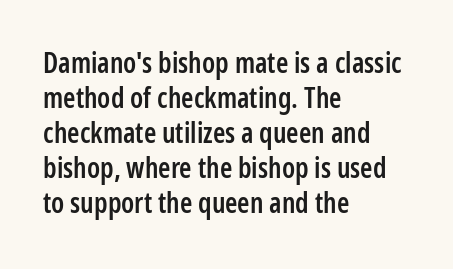
Looks like regular typesetting: each glyph gets only the width it needs. Alignment: flush left. The space between consecutive lines is moderate. Semibold letterforms, between regular and bold. These lines are composed in type without serifs. Bare-footed words on every line.
